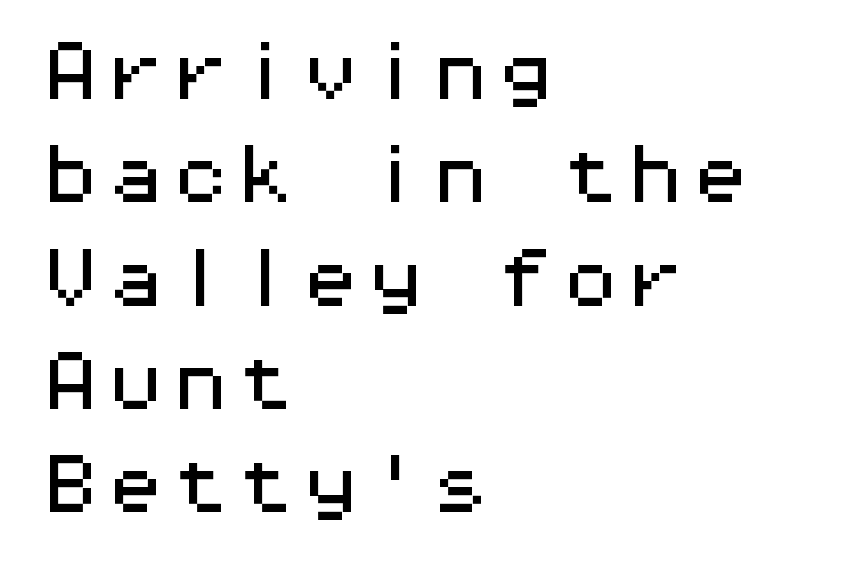
{"serif": "no", "italic": "no", "width": "wide", "stroke_contrast": "medium", "x_height": "medium", "monospaced": "yes", "underline": "no", "align": "left", "line_spacing": "normal", "line_spacing_ratio": 1.59, "letter_spacing": "normal", "letter_spacing_em": 0.0, "glyph_px": 65}
